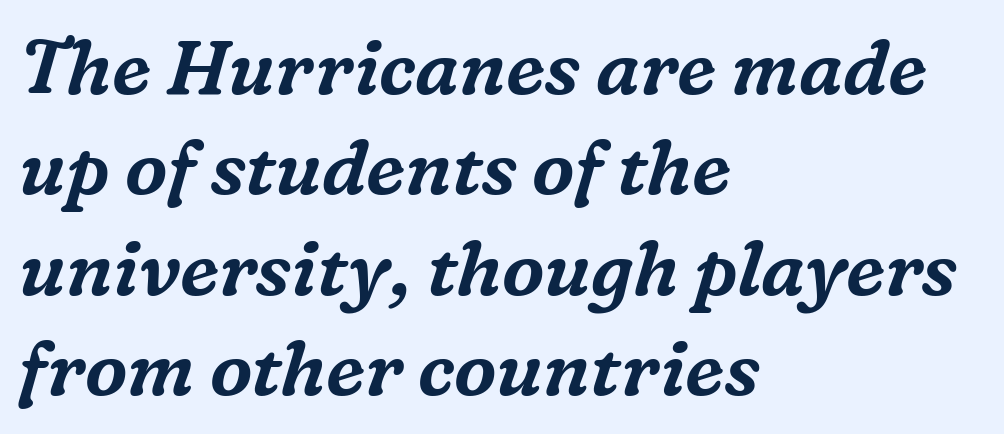
The image shows 76 px serif type, italic (leaning right); set left-aligned, normal line spacing (1.32x), normal letter spacing, not underlined; medium stroke contrast and a medium x-height.
